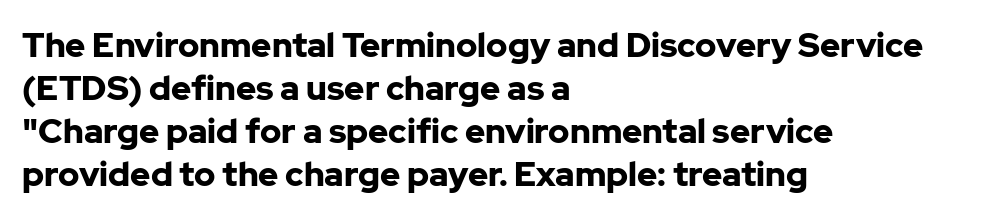
Q: Is the text bold? A: Yes.
Q: Is the text italic (slanted)? A: No, it is upright.
Q: Is the typeface a serif or a sans-serif typeface? A: Sans-serif.
Q: Is the text underlined? A: No.
Q: How is the paragraph aligned? A: Left-aligned.
Q: Is the spacing between letters normal or unusually wide? A: Normal.
Q: Is the spacing between lines tight, normal or loose? A: Normal.
Q: Width (condensed, normal, or wide)? A: Normal.
Q: Stroke contrast? A: Low.
Q: x-height? A: Medium.
Q: Monospaced? A: No.
